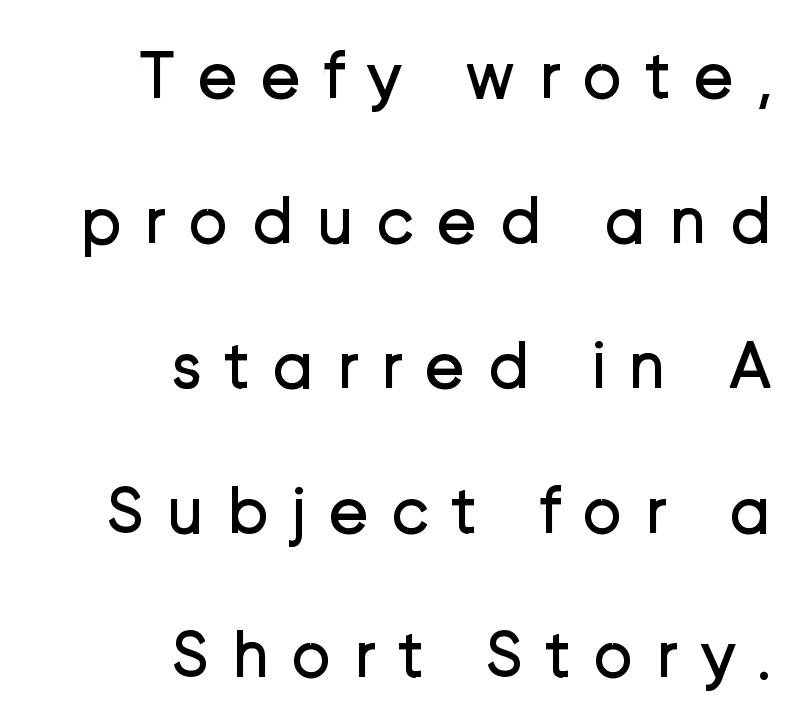
{"serif": "no", "italic": "no", "bold": "no", "weight": "regular", "width": "normal", "stroke_contrast": "low", "x_height": "medium", "monospaced": "no", "underline": "no", "align": "right", "line_spacing": "loose", "line_spacing_ratio": 2.13, "letter_spacing": "wide", "letter_spacing_em": 0.32, "glyph_px": 68}
